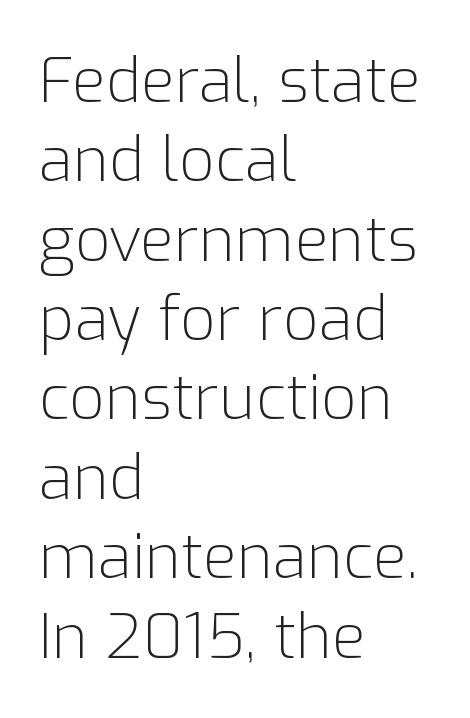
The text was rendered using a sans face with plain stroke endings. Do the characters align in a grid? No, the font is proportional. Honestly, the letter spacing is just normal — you wouldn't notice it. Leftover space on each line is placed entirely after the last word. Vertical spacing — default. Lines of text with bare space underneath.
